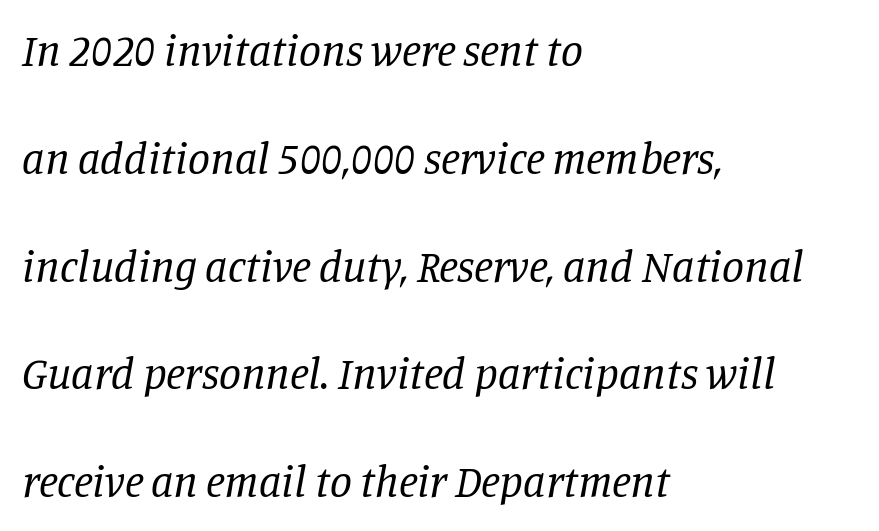
Is the type heavy? It reads as light-to-regular instead. The strip under each line holds only bare page. Slant detected: the letters are inclined. Which margin do the lines hug? The left one — the right edge is uneven. Each letter keeps its own natural width here, so spacing adapts to shape.
